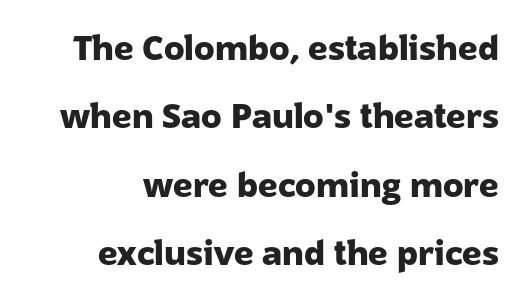
{"serif": "no", "italic": "no", "bold": "yes", "weight": "heavy", "width": "normal", "stroke_contrast": "low", "x_height": "medium", "monospaced": "no", "underline": "no", "align": "right", "line_spacing": "loose", "line_spacing_ratio": 2.01, "letter_spacing": "normal", "letter_spacing_em": 0.0, "glyph_px": 34}
